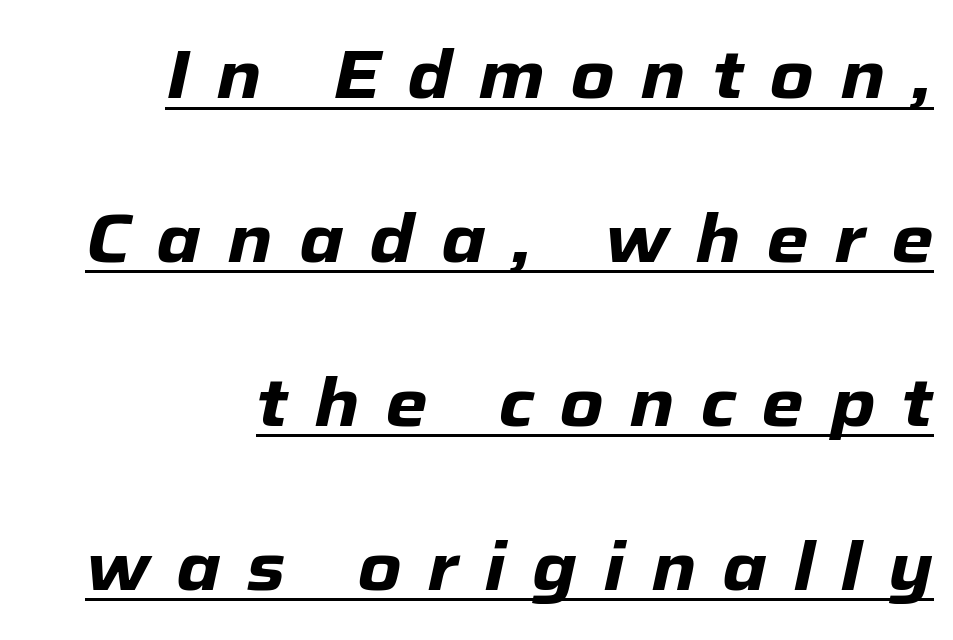
The image shows 68 px heavy type, italic (leaning right); set right-aligned, loose line spacing (2.41x), unusually wide letter spacing (+0.38 em), underlined; low stroke contrast and a medium x-height.
